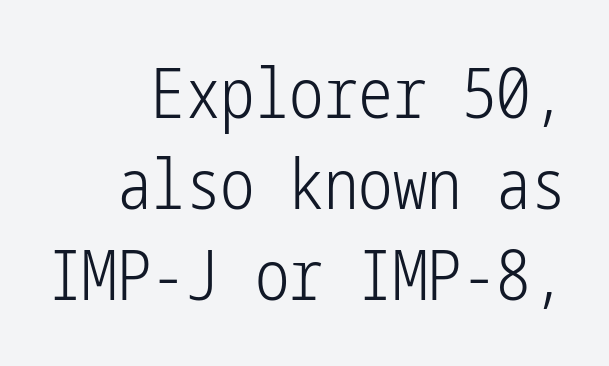
{"serif": "no", "italic": "no", "bold": "no", "weight": "light", "width": "condensed", "stroke_contrast": "low", "x_height": "medium", "underline": "no", "align": "right", "line_spacing": "normal", "line_spacing_ratio": 1.32, "letter_spacing": "normal", "letter_spacing_em": 0.0, "glyph_px": 69}
